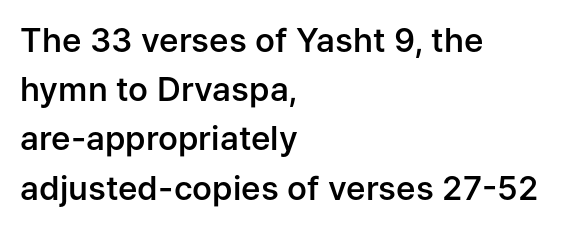
{"serif": "no", "italic": "no", "bold": "semi", "weight": "semibold", "width": "normal", "stroke_contrast": "low", "x_height": "medium", "monospaced": "no", "underline": "no", "align": "left", "line_spacing": "normal", "line_spacing_ratio": 1.49, "letter_spacing": "normal", "letter_spacing_em": 0.0, "glyph_px": 33}
